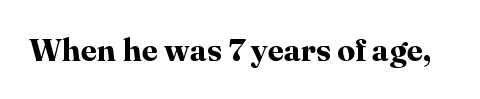
{"serif": "yes", "italic": "no", "bold": "yes", "weight": "bold", "width": "normal", "stroke_contrast": "high", "x_height": "medium", "monospaced": "no", "underline": "no", "letter_spacing": "normal", "letter_spacing_em": 0.0, "glyph_px": 32}
